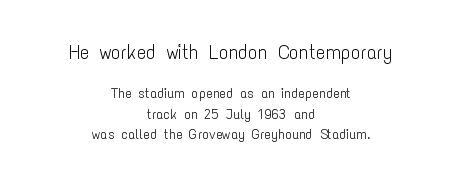
Which margin do the lines hug? Neither — every line sits in the middle. Each new line begins a customary step beneath the previous one. Compared with a typical body face, this is equally light or lighter still. No extra tracking has been applied to these lines. Is the lower block the larger one? No — the upper block carries the bigger type. Lines of text with bare space underneath.
